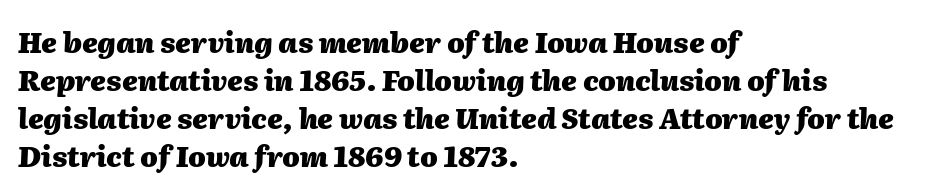
The rendering applies a slant to the glyphs. The glyphs are unaccompanied by any horizontal stroke below them. As a designer I'd log this as weight 700, bold. Rows of type keep a routine distance in the vertical direction.
